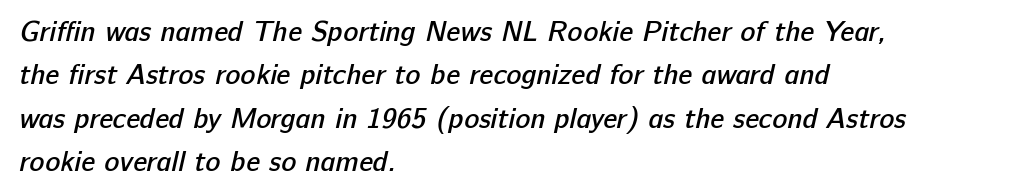
In CSS terms this would be text-align: left. A typesetter would call this proportional, since set widths differ per character. This rendering leaves character spacing at its baseline value. How would I describe the line gaps? Plain and ordinary.
